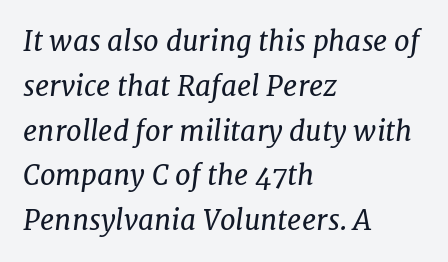
{"serif": "yes", "italic": "yes", "lean": "right", "slant_degrees": 7, "bold": "no", "weight": "regular", "width": "normal", "stroke_contrast": "low", "x_height": "medium", "monospaced": "no", "underline": "no", "align": "left", "line_spacing": "normal", "line_spacing_ratio": 1.6, "letter_spacing": "normal", "letter_spacing_em": 0.0, "glyph_px": 28}
